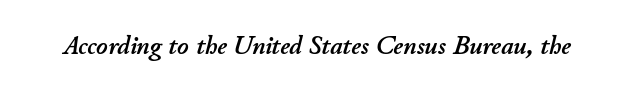
This sample uses plain, unmodified letter spacing. Has an underline been added? It has not. The letters are slanted; this is an italic face.
